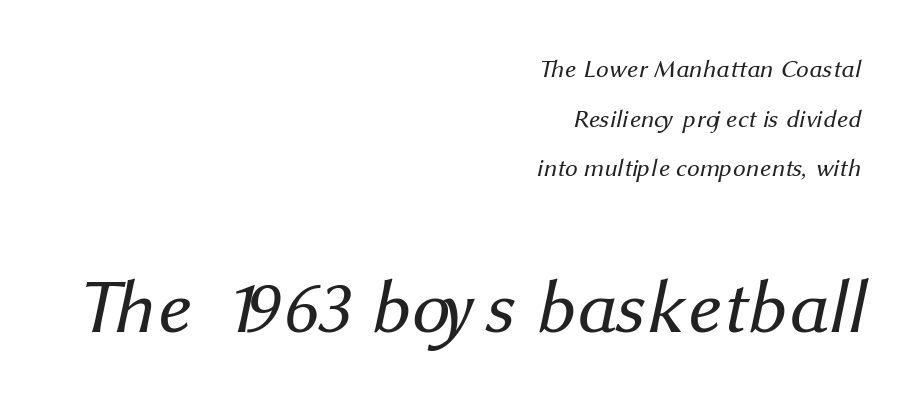
{"serif": "no", "bold": "no", "weight": "regular", "width": "normal", "stroke_contrast": "medium", "x_height": "medium", "monospaced": "no", "underline": "no", "align": "right", "line_spacing": "loose", "line_spacing_ratio": 1.99, "letter_spacing": "normal", "letter_spacing_em": 0.0, "larger_block": "second", "size_ratio": 3.04, "glyph_px": 76}
